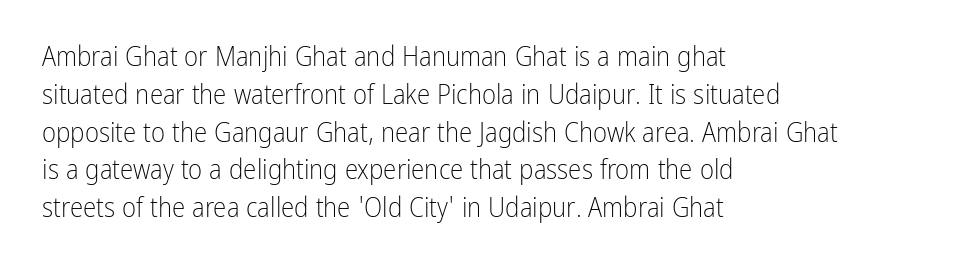
Short note: letters normally spaced. These lines are set flush left with a ragged right edge. The passage shown is not bold in any degree. Rows of type keep a routine distance in the vertical direction. This is the regular roman posture of the typeface.
